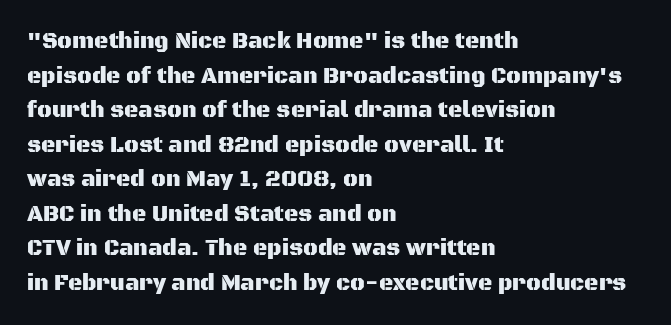
The setting favours the left margin, as ordinary paragraphs usually do. The letters stand straight up with perfectly vertical stems. Baseline-to-baseline distance is the conventional proportion of letter height. Beneath every word, the page is bare. Is the letter spacing exaggerated? No — it looks like the ordinary default.
